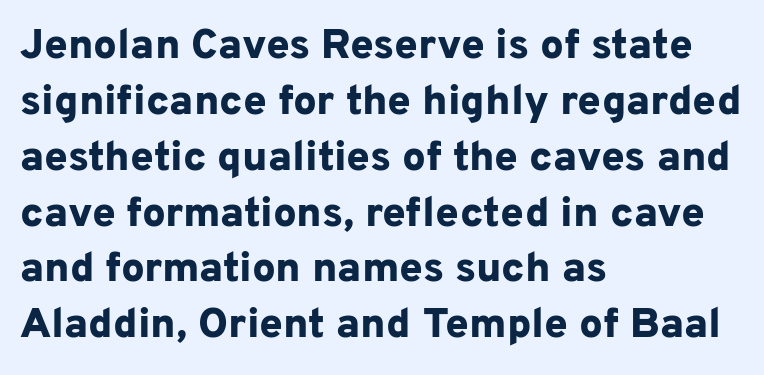
The gaps between neighbouring characters are ordinary and unremarkable. Short and long lines alike share a common starting point at left. Letterform terminals end flat and unadorned throughout the passage. Decoration check: the copy has no underline. Upright lettering throughout.
